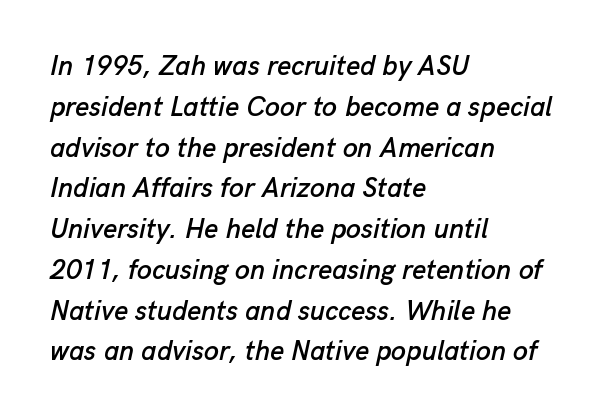
{"italic": "yes", "lean": "right", "slant_degrees": 13, "underline": "no", "align": "left", "line_spacing": "normal", "line_spacing_ratio": 1.51, "letter_spacing": "normal", "letter_spacing_em": 0.0, "glyph_px": 27}
